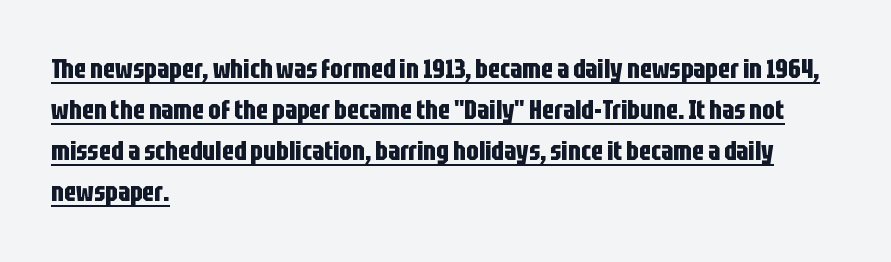
How would I describe the line gaps? Plain and ordinary. The passage shown is emphatically bold. Inter-character spacing is left at the font's built-in metrics. Notice how a bar underscores the lettering throughout. A roman cut, with each character standing at attention.
